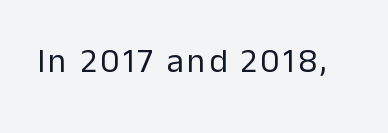
Heaviness? Minimal to ordinary, like unemphasized prose. Is this a sans? Yes — the strokes have no serifs. Descenders hang freely into open space. It's the straight-up-and-down kind of type.
